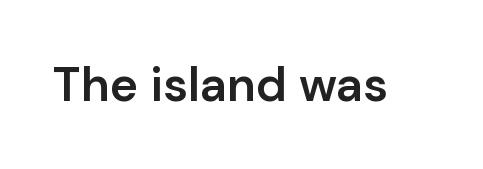
{"serif": "no", "italic": "no", "bold": "semi", "weight": "semibold", "width": "normal", "stroke_contrast": "low", "x_height": "medium", "monospaced": "no", "underline": "no", "letter_spacing": "normal", "letter_spacing_em": 0.0, "glyph_px": 48}
